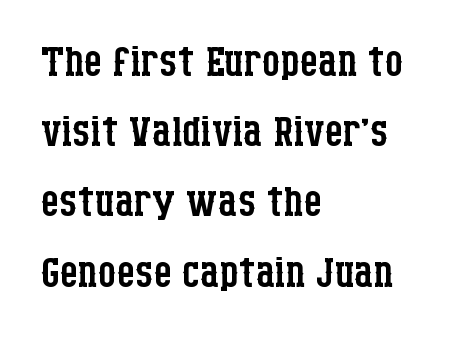
No chunkiness to these letters — they're not bold. The letters advance in unequal steps, a hallmark of proportional type. The letters stand upright; this is a roman face. Here the glyphs are tracked normally, forming tight word shapes.
